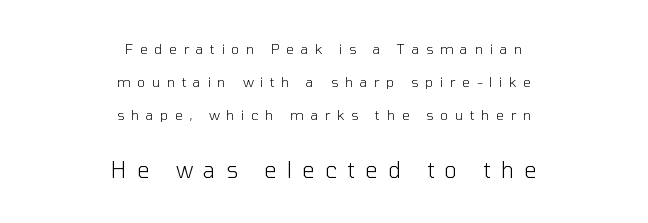
Unlike italic type, these characters show no tilt at all. The gap between lines stays unmarked. Horizontal alignment here is central, giving a formal, balanced look. Of the two passages, the one underneath uses the larger point size. The letters look calm and open, with moderate or lighter stems.
